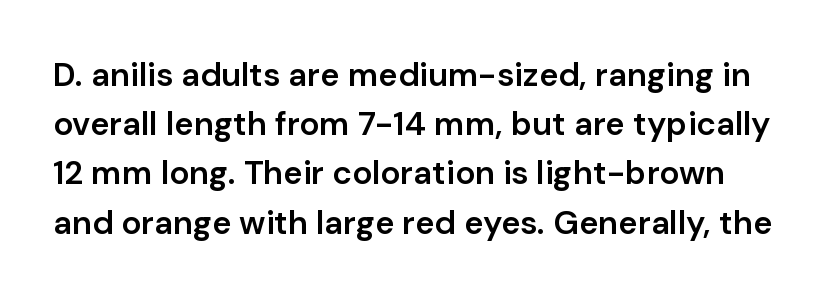
The image shows 33 px semibold sans-serif type, upright; set normal line spacing (1.49x), normal letter spacing, not underlined; low stroke contrast and a medium x-height.
